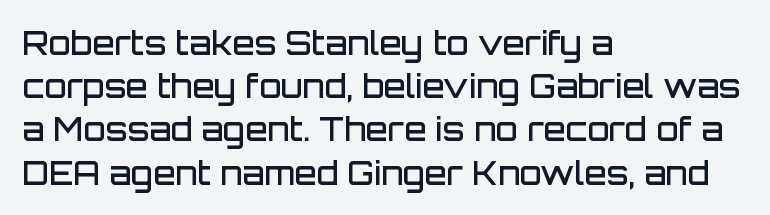
Default kerning and tracking; the words read as compact shapes. Unmarked baselines from the first word to the last. These lines are rendered in a variable-pitch font. You can tell it's not italic because the verticals are truly vertical. Horizontal alignment here is leftward, the default for most running prose. How heavy is the stroke? Medium-heavy — a semibold, shy of bold.
